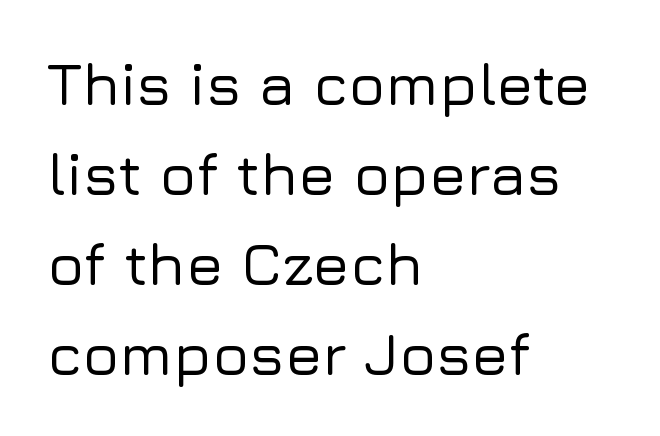
The image shows 60 px sans-serif type, upright; set left-aligned, normal line spacing (1.5x), normal letter spacing, not underlined; low stroke contrast and a medium x-height.
